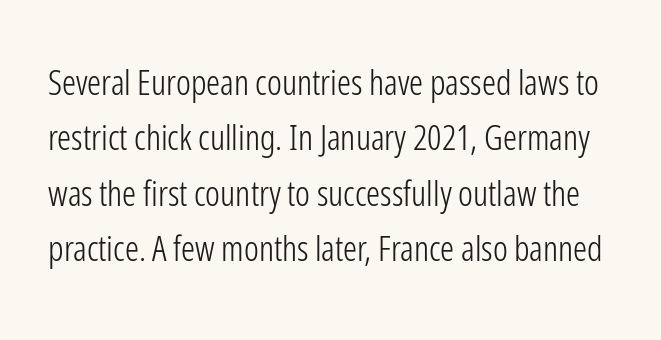
Tall strokes in this sample are plumb rather than angled. The passage shown stacks its lines at a standard gap. Character widths vary here, with narrow letters taking less room than wide ones. Each word holds together tightly as a unit, with standard inter-letter gaps.
